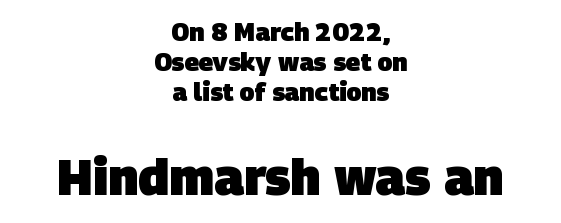
The passage shown begins with its smaller block and ends with its larger one. A sans-serif font was chosen for this passage. Glyph-to-glyph distance matches everyday printed text. Does the weight exceed regular? Yes, all the way to bold. Letters rest on an invisible, unmarked baseline. Varying glyph widths throughout — classic text-font behaviour.
